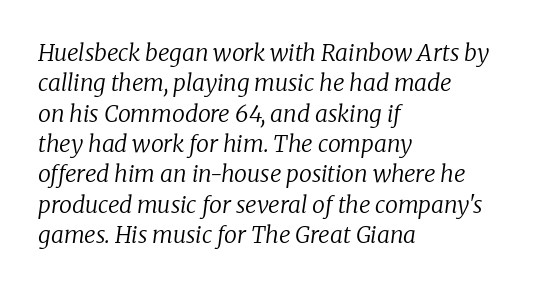
Q: Is the text bold? A: No.
Q: Is the text italic (slanted)? A: Yes, it leans right by about 8 degrees.
Q: Is the text underlined? A: No.
Q: How is the paragraph aligned? A: Left-aligned.
Q: Is the spacing between letters normal or unusually wide? A: Normal.
Q: Is the spacing between lines tight, normal or loose? A: Normal.
